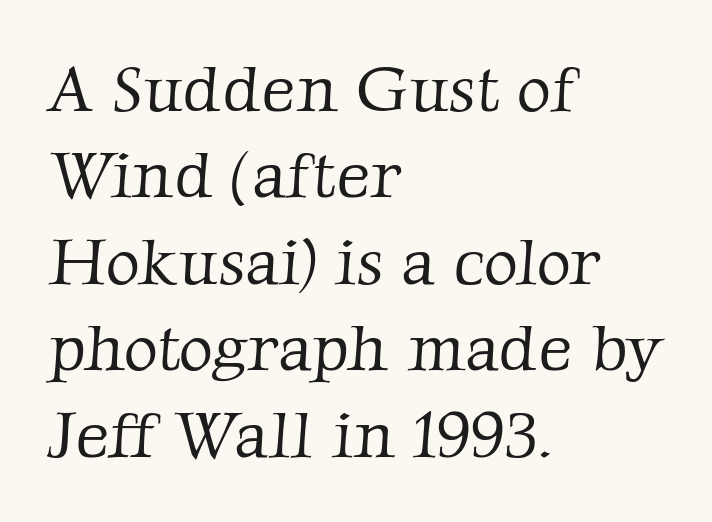
Q: Is the text bold? A: No.
Q: Is the typeface a serif or a sans-serif typeface? A: Serif.
Q: Is the text underlined? A: No.
Q: How is the paragraph aligned? A: Left-aligned.
Q: Is the spacing between letters normal or unusually wide? A: Normal.
Q: Is the spacing between lines tight, normal or loose? A: Normal.
Q: Width (condensed, normal, or wide)? A: Normal.
Q: Stroke contrast? A: Low.
Q: x-height? A: Medium.
Q: Monospaced? A: No.
